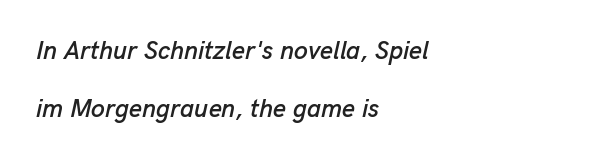
The image shows 25 px text type, italic (leaning right); set left-aligned, loose line spacing (2.33x), normal letter spacing, not underlined.
